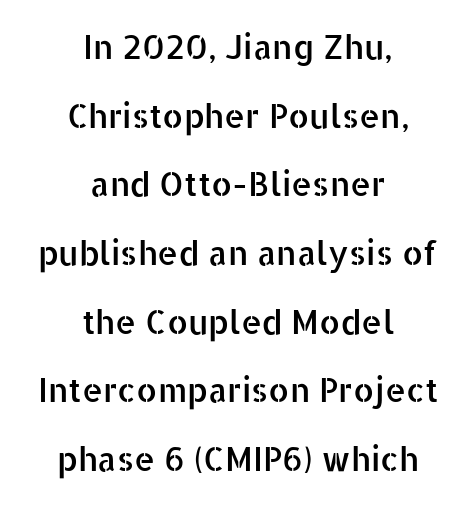
{"serif": "no", "italic": "no", "width": "normal", "stroke_contrast": "low", "x_height": "medium", "monospaced": "no", "underline": "no", "align": "center", "line_spacing": "loose", "line_spacing_ratio": 2.08, "letter_spacing": "normal", "letter_spacing_em": 0.0, "glyph_px": 33}
